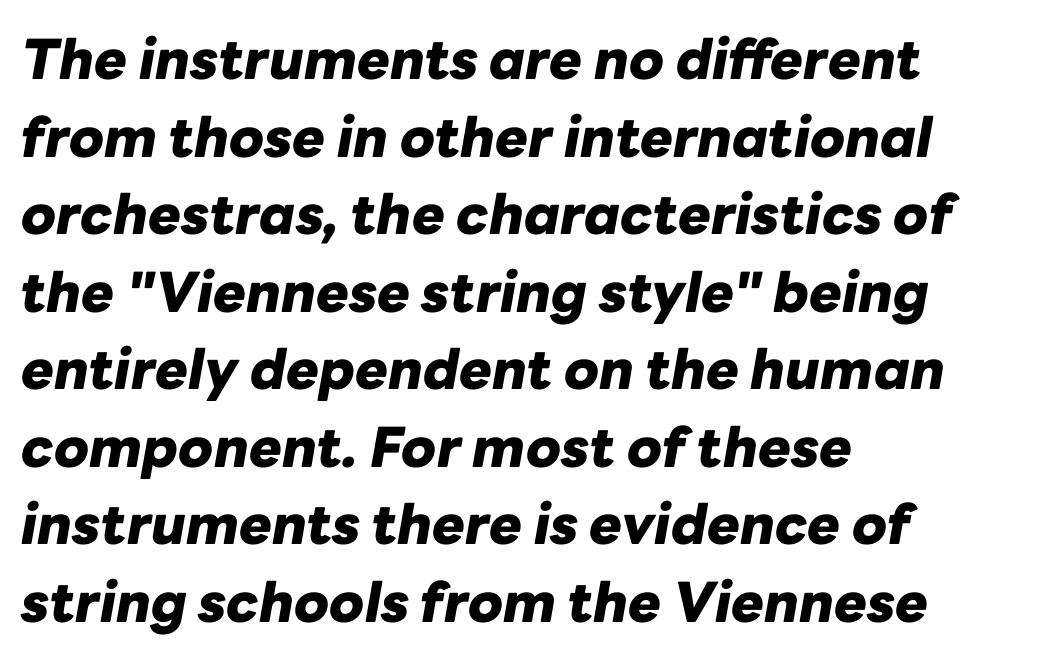
The image shows 55 px heavy type, italic (leaning right); set left-aligned, normal line spacing (1.41x), normal letter spacing, not underlined; low stroke contrast and a medium x-height.
